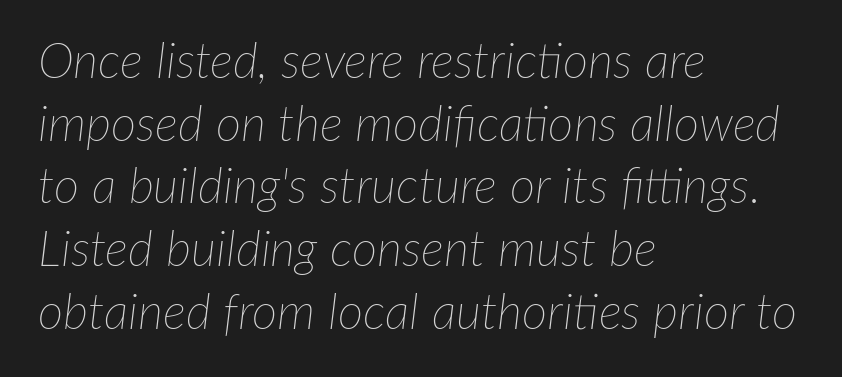
Q: Is the text bold? A: No.
Q: Is the text italic (slanted)? A: Yes, it leans right by about 7 degrees.
Q: Is the text underlined? A: No.
Q: How is the paragraph aligned? A: Left-aligned.
Q: Is the spacing between letters normal or unusually wide? A: Normal.
Q: Is the spacing between lines tight, normal or loose? A: Normal.
Q: Width (condensed, normal, or wide)? A: Normal.
Q: Stroke contrast? A: Low.
Q: x-height? A: Medium.
Q: Monospaced? A: No.
